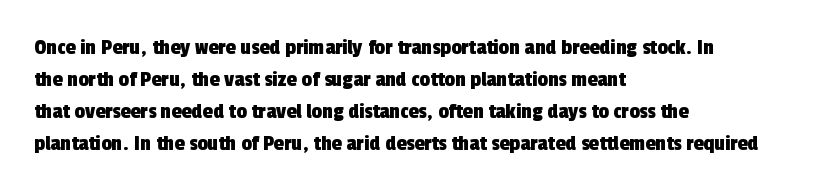
{"underline": "no", "align": "left", "line_spacing": "normal", "line_spacing_ratio": 1.39, "letter_spacing": "normal", "letter_spacing_em": 0.0, "glyph_px": 23}
